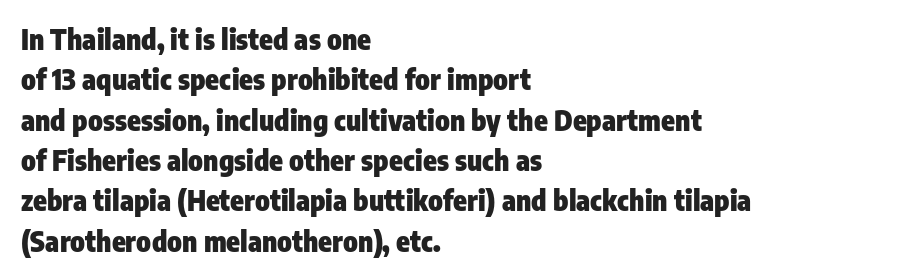
{"serif": "no", "italic": "no", "bold": "yes", "weight": "heavy", "width": "condensed", "stroke_contrast": "low", "x_height": "medium", "monospaced": "no", "underline": "no", "align": "left", "line_spacing": "normal", "line_spacing_ratio": 1.44, "letter_spacing": "normal", "letter_spacing_em": 0.0, "glyph_px": 28}
